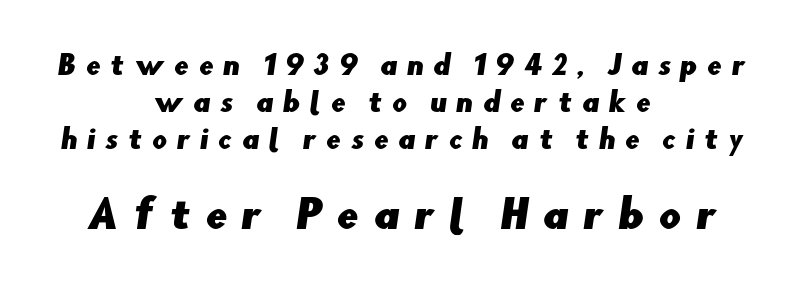
The image shows 39 px sans-serif type; set centered, normal line spacing (1.43x), unusually wide letter spacing (+0.37 em), not underlined; the second (bottom) block is 1.5x larger; low stroke contrast and a small x-height.
